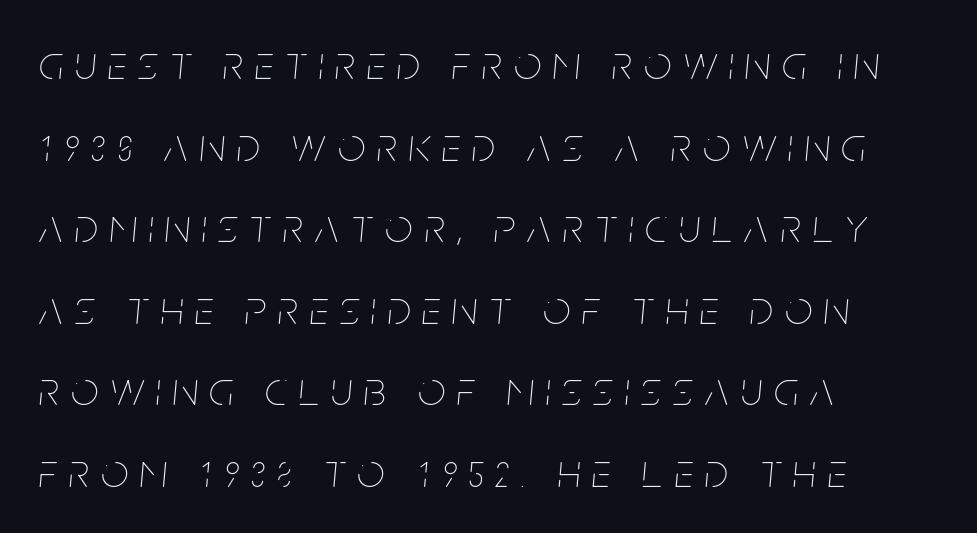
Q: Is the text bold? A: No.
Q: Is the text italic (slanted)? A: Yes, it leans right by about 5 degrees.
Q: Is the text underlined? A: No.
Q: How is the paragraph aligned? A: Left-aligned.
Q: Is the spacing between letters normal or unusually wide? A: Unusually wide.
Q: Is the spacing between lines tight, normal or loose? A: Normal.
Q: Width (condensed, normal, or wide)? A: Condensed.
Q: Stroke contrast? A: Low.
Q: x-height? A: Large.
Q: Monospaced? A: No.
